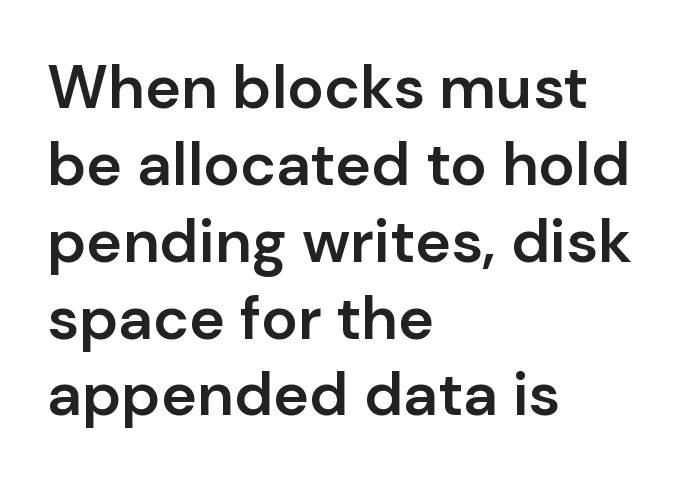
On the weight axis this lands at semibold, roughly 600. The passage shown is typed in a proportional face where columns would drift. The leading is moderate, giving the passage an even texture. The face used here is a sans, in the tradition of grotesques and geometrics. Compared with a centered layout, this one pins lines to the left instead.
